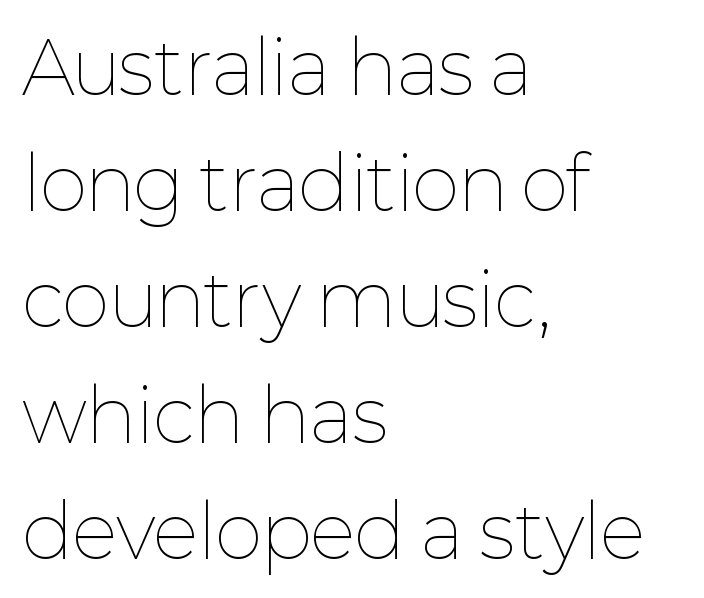
{"italic": "no", "bold": "no", "weight": "thin", "width": "normal", "stroke_contrast": "low", "x_height": "medium", "monospaced": "no", "underline": "no", "align": "left", "line_spacing": "normal", "line_spacing_ratio": 1.59, "letter_spacing": "normal", "letter_spacing_em": 0.0, "glyph_px": 73}
